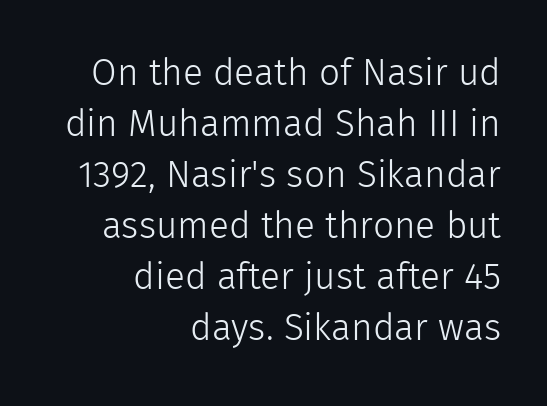
Glance below the letters and you will spot only blank space. Right-aligned paragraph, ragged on the left. Grotesque or geometric, the face here clearly has no serifs. Unbolded letterforms with no extra heft.
